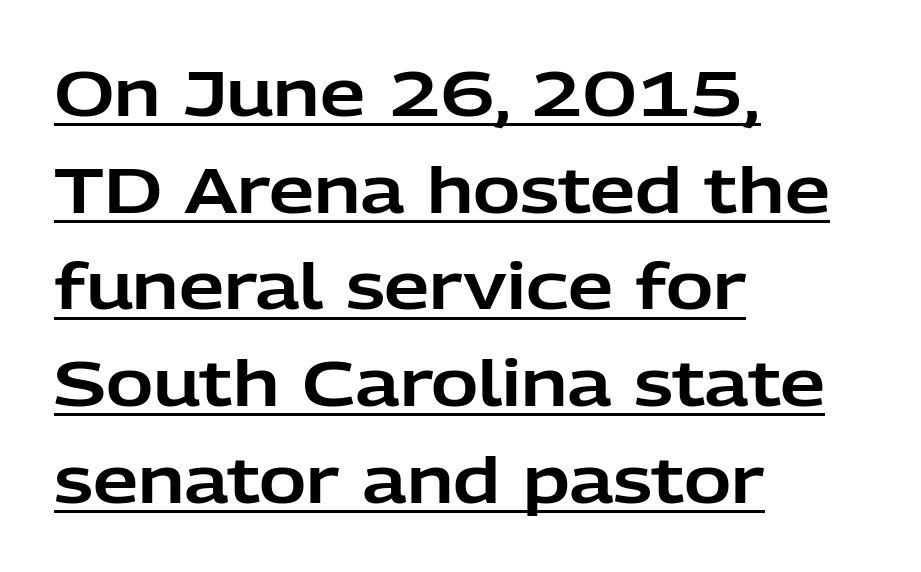
Q: Is the text italic (slanted)? A: No, it is upright.
Q: Is the typeface a serif or a sans-serif typeface? A: Sans-serif.
Q: Is the text underlined? A: Yes.
Q: How is the paragraph aligned? A: Left-aligned.
Q: Is the spacing between letters normal or unusually wide? A: Normal.
Q: Is the spacing between lines tight, normal or loose? A: Normal.
Q: Width (condensed, normal, or wide)? A: Normal.
Q: Stroke contrast? A: Low.
Q: x-height? A: Medium.
Q: Monospaced? A: No.
